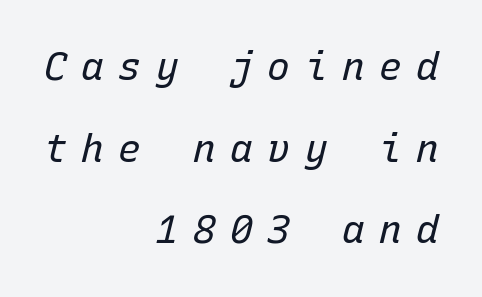
The image shows 38 px regular-weight type, italic (leaning right), monospaced; set right-aligned, loose line spacing (2.15x), unusually wide letter spacing (+0.38 em), not underlined; low stroke contrast and a medium x-height.
